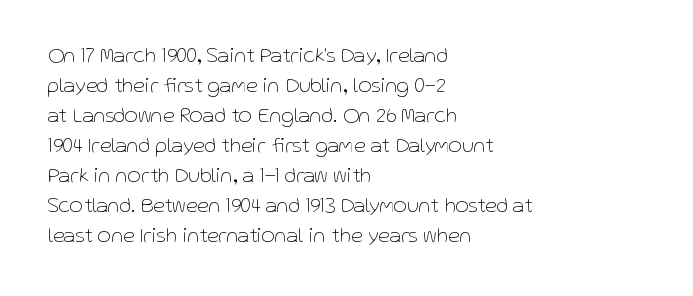
{"italic": "no", "bold": "no", "underline": "no", "align": "left", "line_spacing": "normal", "line_spacing_ratio": 1.43, "letter_spacing": "normal", "letter_spacing_em": 0.0, "glyph_px": 21}
